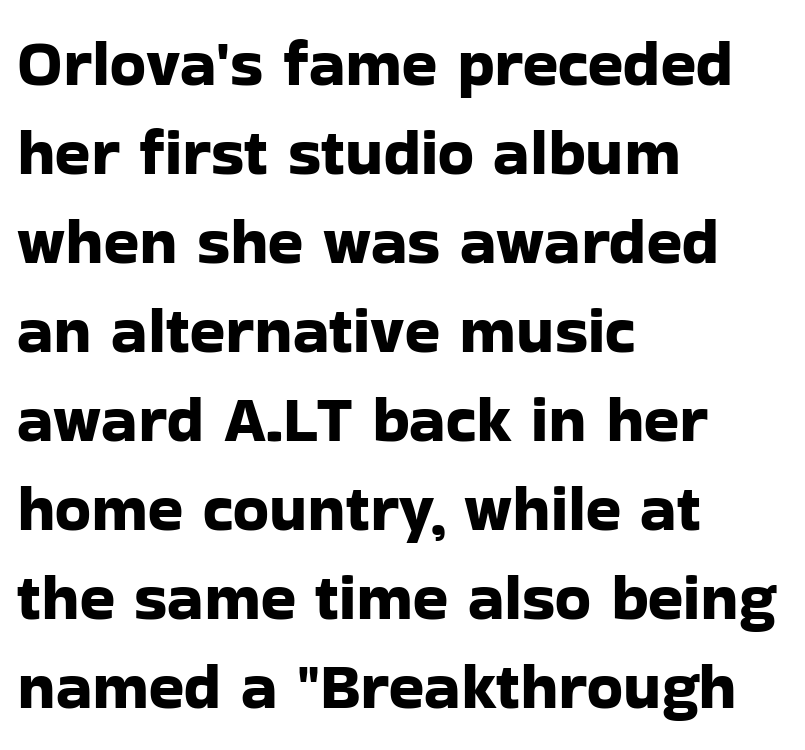
{"serif": "no", "italic": "no", "width": "normal", "stroke_contrast": "low", "x_height": "medium", "monospaced": "no", "underline": "no", "align": "left", "line_spacing": "normal", "line_spacing_ratio": 1.37, "letter_spacing": "normal", "letter_spacing_em": 0.0, "glyph_px": 65}
